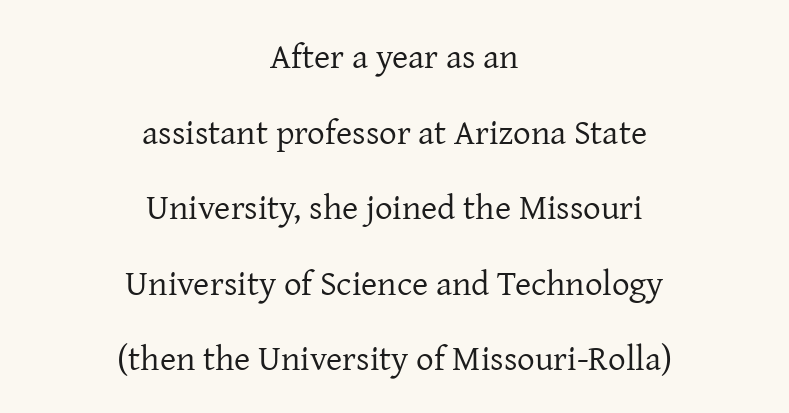
Character widths vary here, with narrow letters taking less room than wide ones. A student would call this center alignment; a typographer would say set centered. Honestly, the letter spacing is just normal — you wouldn't notice it. Posture: straight, roman, zero tilt. In terms of leading, this rendering errs on the spacious side. The words here are not underlined.
